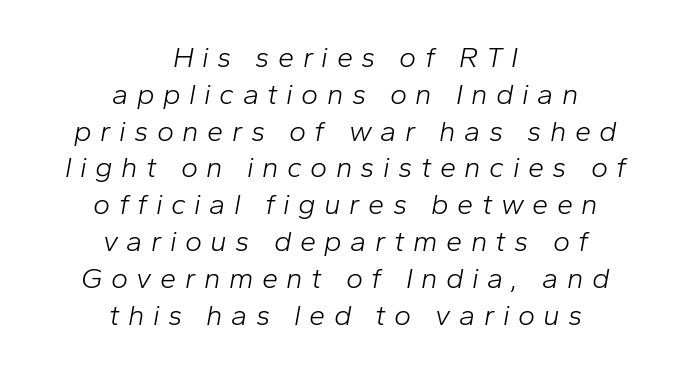
The image shows 29 px light type, italic (leaning right); set centered, normal line spacing (1.27x), unusually wide letter spacing (+0.29 em), not underlined; low stroke contrast and a medium x-height.
